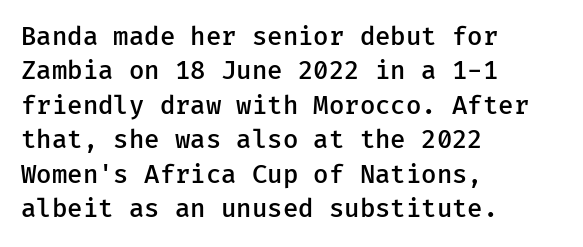
No italicization has been applied; the sample stays upright. Every letter is mildly thick-stroked: semibold rather than bold. The rag falls on the right side of this text block. The area under the type is left untouched.
